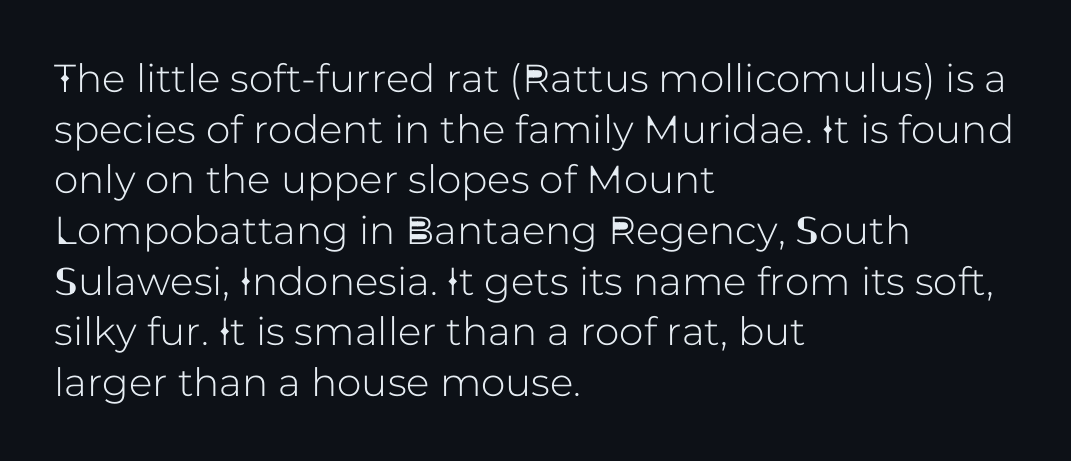
{"serif": "no", "italic": "no", "width": "normal", "stroke_contrast": "low", "x_height": "medium", "monospaced": "no", "underline": "no", "align": "left", "line_spacing": "normal", "line_spacing_ratio": 1.3, "letter_spacing": "normal", "letter_spacing_em": 0.0, "glyph_px": 39}
